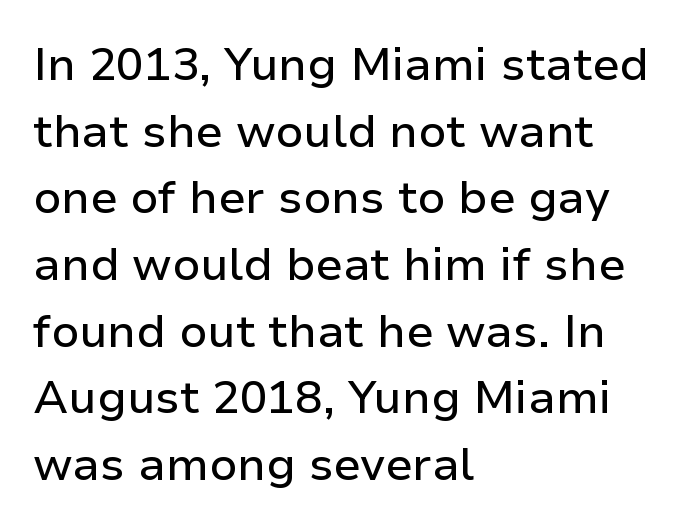
Q: Is the text italic (slanted)? A: No, it is upright.
Q: Is the typeface a serif or a sans-serif typeface? A: Sans-serif.
Q: Is the text underlined? A: No.
Q: How is the paragraph aligned? A: Left-aligned.
Q: Is the spacing between letters normal or unusually wide? A: Normal.
Q: Is the spacing between lines tight, normal or loose? A: Normal.
Q: Width (condensed, normal, or wide)? A: Normal.
Q: Stroke contrast? A: Low.
Q: x-height? A: Medium.
Q: Monospaced? A: No.
